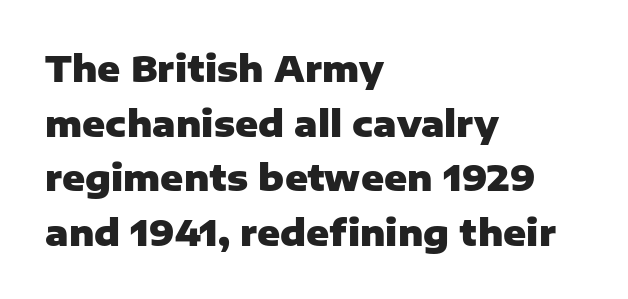
{"serif": "no", "italic": "no", "bold": "yes", "weight": "heavy", "width": "normal", "stroke_contrast": "low", "x_height": "medium", "monospaced": "no", "underline": "no", "align": "left", "line_spacing": "normal", "line_spacing_ratio": 1.56, "letter_spacing": "normal", "letter_spacing_em": 0.0, "glyph_px": 35}
